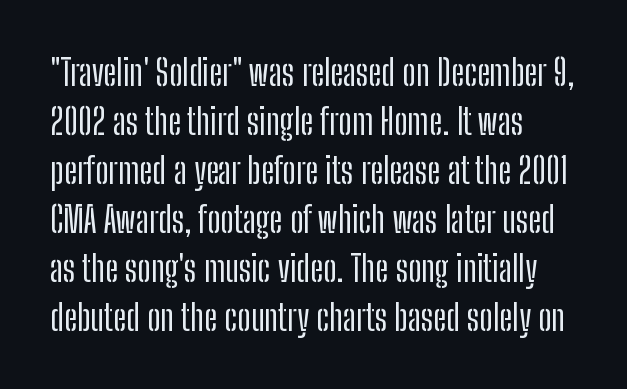
{"serif": "no", "italic": "no", "width": "condensed", "stroke_contrast": "low", "x_height": "medium", "monospaced": "no", "underline": "no", "align": "left", "line_spacing": "normal", "line_spacing_ratio": 1.36, "letter_spacing": "normal", "letter_spacing_em": 0.0, "glyph_px": 36}
